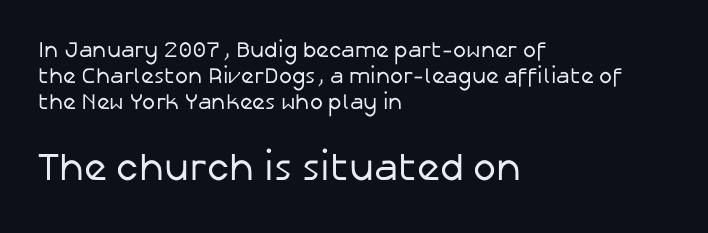
{"serif": "no", "italic": "no", "bold": "no", "weight": "regular", "width": "normal", "stroke_contrast": "low", "x_height": "medium", "monospaced": "no", "underline": "no", "align": "left", "line_spacing_ratio": 1.18, "letter_spacing": "normal", "letter_spacing_em": 0.0, "larger_block": "second", "size_ratio": 1.77, "glyph_px": 39}
